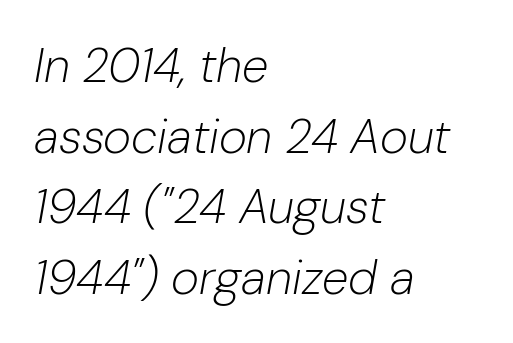
The image shows 48 px light type, italic (leaning right); set left-aligned, normal line spacing (1.47x), normal letter spacing, not underlined; low stroke contrast and a medium x-height.
